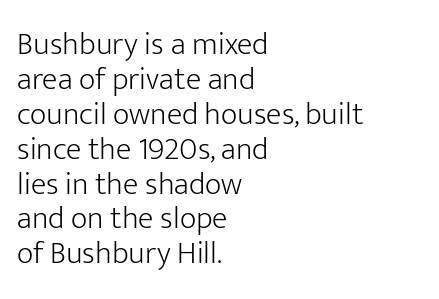
{"serif": "no", "italic": "no", "bold": "no", "weight": "light", "width": "normal", "stroke_contrast": "low", "x_height": "medium", "monospaced": "no", "underline": "no", "align": "left", "line_spacing": "tight", "line_spacing_ratio": 1.09, "letter_spacing": "normal", "letter_spacing_em": 0.0, "glyph_px": 32}
